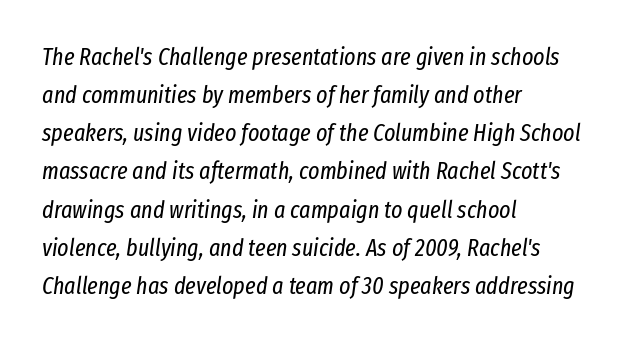
Q: Is the text bold? A: No.
Q: Is the text italic (slanted)? A: Yes, it leans right by about 8 degrees.
Q: Is the text underlined? A: No.
Q: How is the paragraph aligned? A: Left-aligned.
Q: Is the spacing between letters normal or unusually wide? A: Normal.
Q: Is the spacing between lines tight, normal or loose? A: Normal.
